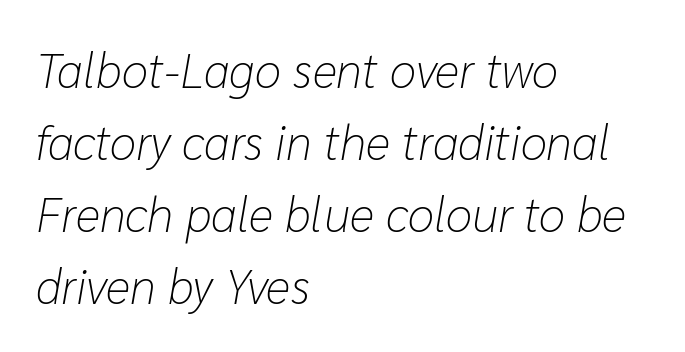
{"italic": "yes", "lean": "right", "slant_degrees": 10, "bold": "no", "weight": "light", "width": "normal", "stroke_contrast": "low", "x_height": "medium", "monospaced": "no", "underline": "no", "align": "left", "line_spacing": "normal", "line_spacing_ratio": 1.5, "letter_spacing": "normal", "letter_spacing_em": 0.0, "glyph_px": 48}
